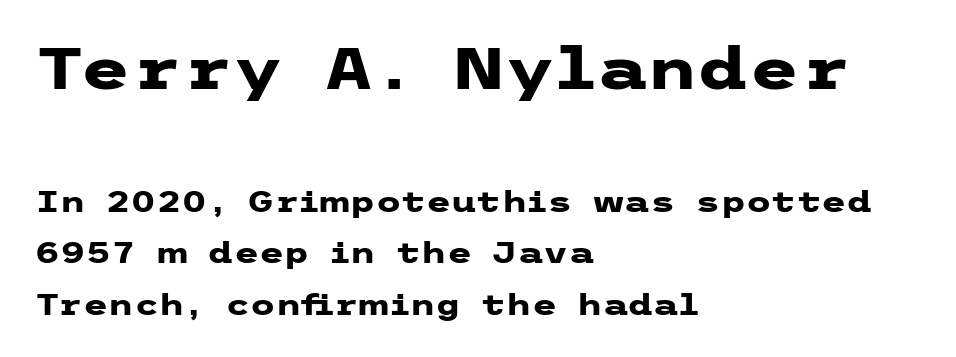
Q: Is the text bold? A: Yes.
Q: Is the text italic (slanted)? A: No, it is upright.
Q: Is the typeface a serif or a sans-serif typeface? A: Sans-serif.
Q: Is the text underlined? A: No.
Q: How is the paragraph aligned? A: Left-aligned.
Q: Is the spacing between letters normal or unusually wide? A: Normal.
Q: Which block of text is set in a larger size, the first (top) or the second (bottom)? A: The first (top) one.
Q: Width (condensed, normal, or wide)? A: Wide.
Q: Stroke contrast? A: Low.
Q: x-height? A: Medium.
